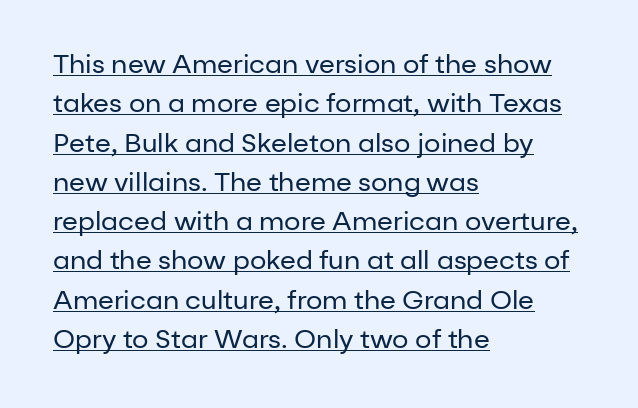
{"italic": "no", "bold": "no", "underline": "yes", "align": "left", "line_spacing": "normal", "line_spacing_ratio": 1.51, "letter_spacing": "normal", "letter_spacing_em": 0.0, "glyph_px": 26}
